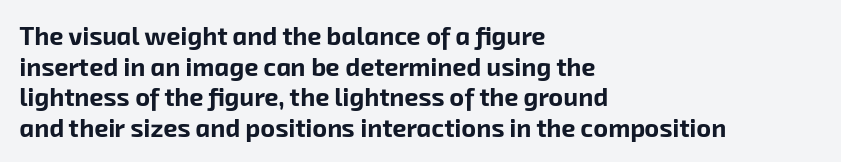
Q: Is the text bold? A: Yes.
Q: Is the text underlined? A: No.
Q: How is the paragraph aligned? A: Left-aligned.
Q: Is the spacing between letters normal or unusually wide? A: Normal.
